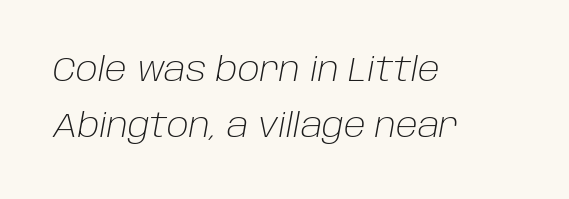
Q: Is the text bold? A: No.
Q: Is the text italic (slanted)? A: Yes, it leans right by about 10 degrees.
Q: Is the text underlined? A: No.
Q: How is the paragraph aligned? A: Left-aligned.
Q: Is the spacing between letters normal or unusually wide? A: Normal.
Q: Is the spacing between lines tight, normal or loose? A: Normal.
Q: Width (condensed, normal, or wide)? A: Normal.
Q: Stroke contrast? A: Low.
Q: x-height? A: Large.
Q: Monospaced? A: No.
